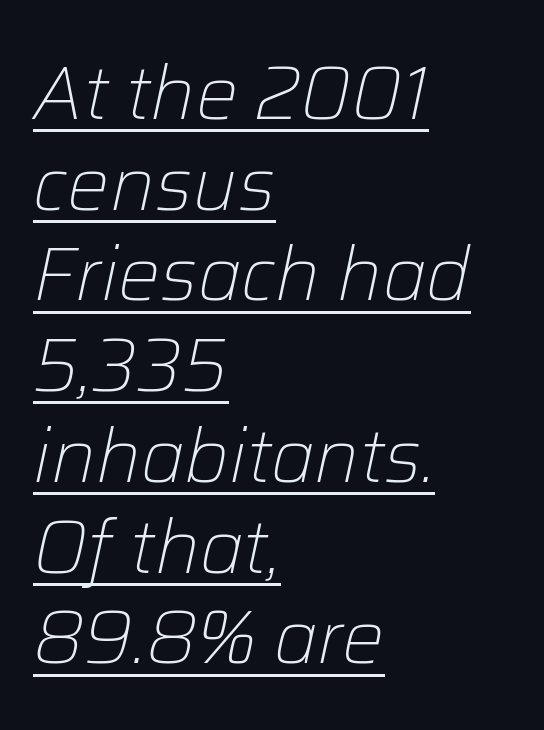
Q: Is the text bold? A: No.
Q: Is the text italic (slanted)? A: Yes, it leans right by about 12 degrees.
Q: Is the text underlined? A: Yes.
Q: How is the paragraph aligned? A: Left-aligned.
Q: Is the spacing between letters normal or unusually wide? A: Normal.
Q: Width (condensed, normal, or wide)? A: Normal.
Q: Stroke contrast? A: Low.
Q: x-height? A: Medium.
Q: Monospaced? A: No.
